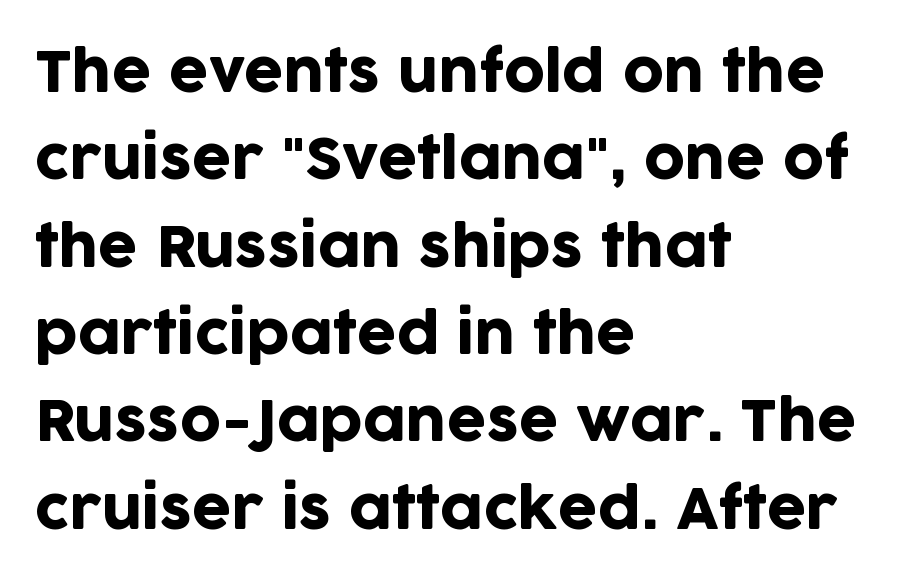
The image shows 56 px sans-serif type, upright; set left-aligned, normal line spacing (1.56x), normal letter spacing, not underlined; low stroke contrast and a large x-height.
